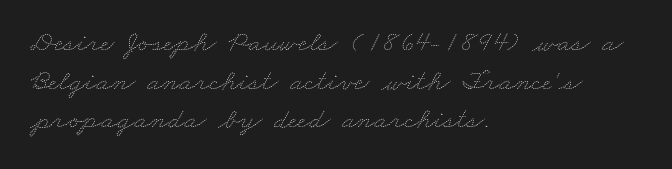
The image shows 30 px thin, wide type; set left-aligned, normal line spacing (1.29x), normal letter spacing, not underlined; medium stroke contrast and a small x-height.
